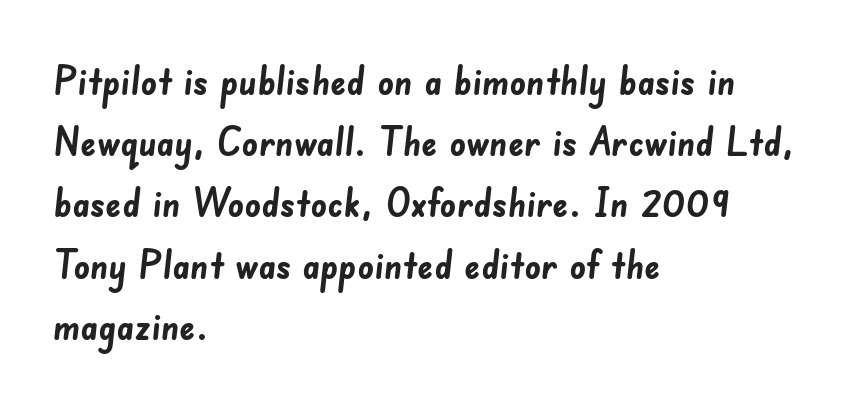
{"serif": "no", "bold": "yes", "weight": "semibold", "width": "normal", "stroke_contrast": "low", "x_height": "small", "monospaced": "no", "underline": "no", "align": "left", "line_spacing": "normal", "line_spacing_ratio": 1.53, "letter_spacing": "normal", "letter_spacing_em": 0.0, "glyph_px": 40}
